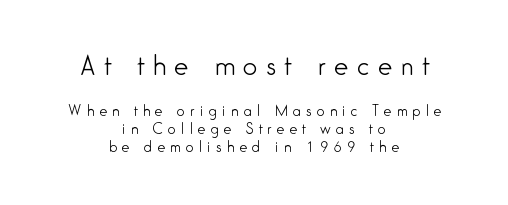
Is the block centered? Yes — each line is placed symmetrically about the middle. The vertical gap from one line to the next is medium. Italic: no, the glyphs are upright roman. Descender tails drop into unmarked territory. Large over small — that's the arrangement of the two blocks here.
